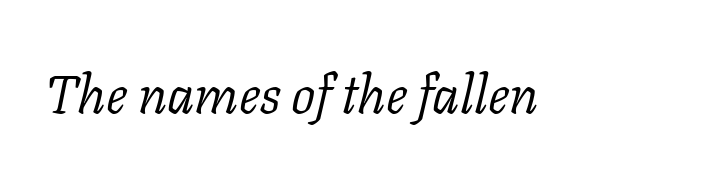
{"serif": "yes", "italic": "yes", "lean": "right", "slant_degrees": 11, "bold": "no", "weight": "light", "width": "normal", "stroke_contrast": "low", "x_height": "medium", "monospaced": "no", "underline": "no", "letter_spacing": "normal", "letter_spacing_em": 0.0, "glyph_px": 54}
